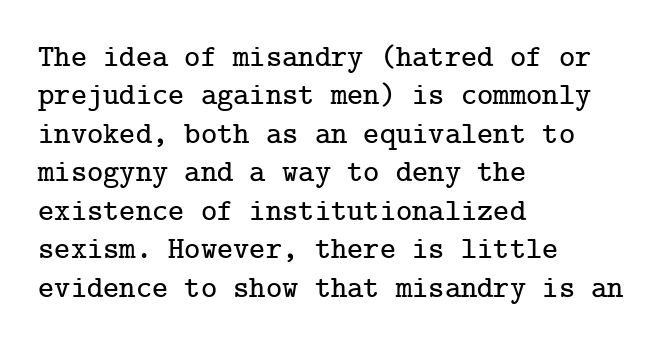
{"serif": "yes", "italic": "no", "width": "normal", "stroke_contrast": "low", "x_height": "medium", "underline": "no", "align": "left", "line_spacing_ratio": 1.24, "letter_spacing": "normal", "letter_spacing_em": 0.0, "glyph_px": 31}
